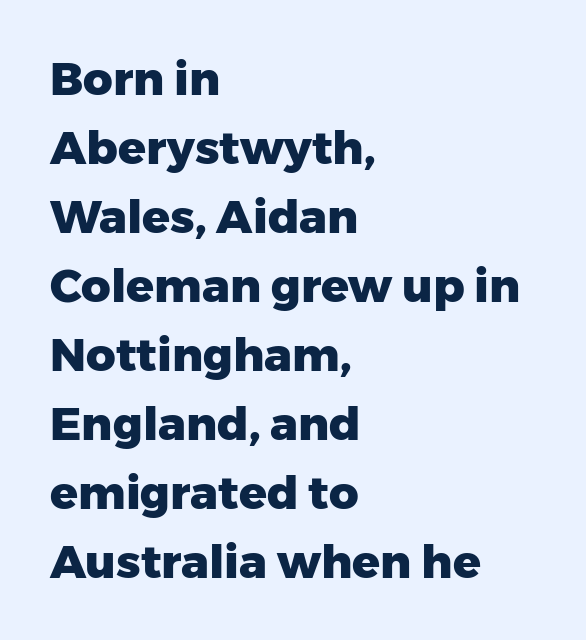
Q: Is the text bold? A: Yes.
Q: Is the text italic (slanted)? A: No, it is upright.
Q: Is the typeface a serif or a sans-serif typeface? A: Sans-serif.
Q: Is the text underlined? A: No.
Q: How is the paragraph aligned? A: Left-aligned.
Q: Is the spacing between letters normal or unusually wide? A: Normal.
Q: Is the spacing between lines tight, normal or loose? A: Normal.
Q: Width (condensed, normal, or wide)? A: Normal.
Q: Stroke contrast? A: Low.
Q: x-height? A: Medium.
Q: Monospaced? A: No.
